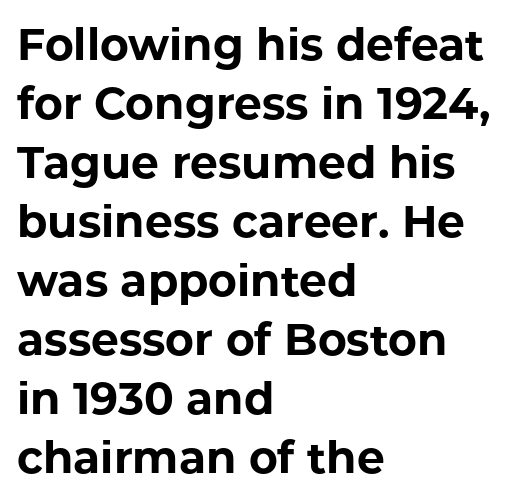
The image shows 44 px bold sans-serif type, upright; set left-aligned, normal line spacing (1.34x), normal letter spacing, not underlined; low stroke contrast and a medium x-height.
